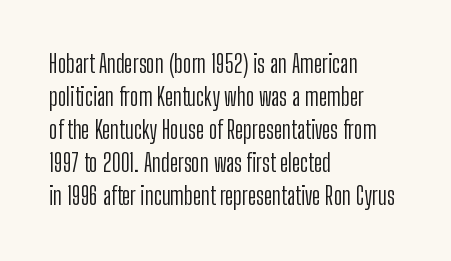
{"italic": "no", "bold": "no", "underline": "no", "align": "left", "line_spacing": "normal", "line_spacing_ratio": 1.38, "letter_spacing": "normal", "letter_spacing_em": 0.0, "glyph_px": 24}
